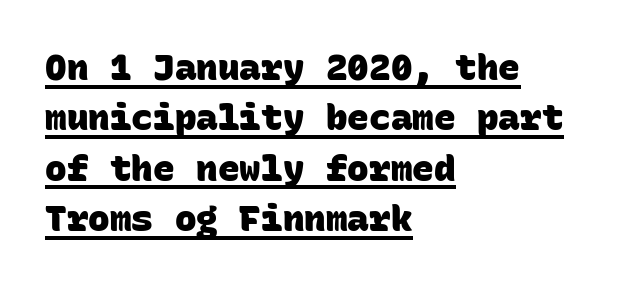
The image shows 36 px heavy sans-serif type, monospaced; set left-aligned, normal line spacing (1.4x), normal letter spacing, underlined; low stroke contrast and a large x-height.
